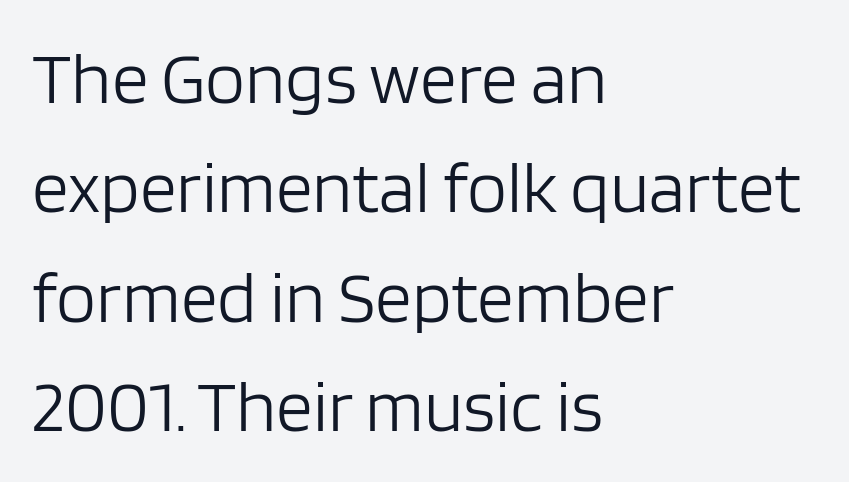
{"serif": "no", "italic": "no", "bold": "no", "weight": "light", "width": "normal", "stroke_contrast": "low", "x_height": "large", "monospaced": "no", "underline": "no", "align": "left", "line_spacing": "normal", "line_spacing_ratio": 1.5, "letter_spacing": "normal", "letter_spacing_em": 0.0, "glyph_px": 73}
